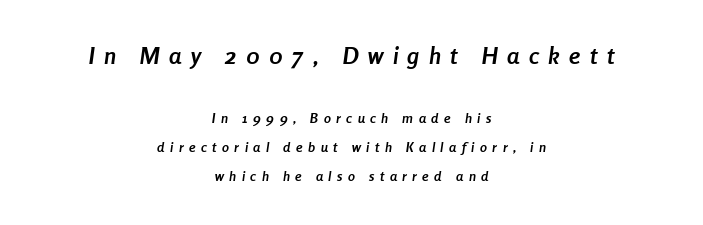
This sample is center-justified, so both line endings float freely. Unmarked baselines from the first word to the last. Its strokes are broad and dark, the hallmark of bold type. Rendered with sloped, italic letterforms.
